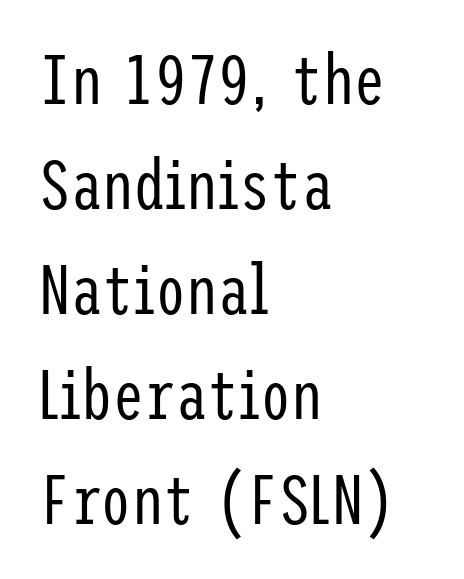
These glyphs show unthickened strokes, regular width or finer. Look at the tracking — it's just the regular setting, nothing added. The glyphs are unaccompanied by any horizontal stroke below them. Serifs: no, the terminals of the letterforms are clean.
